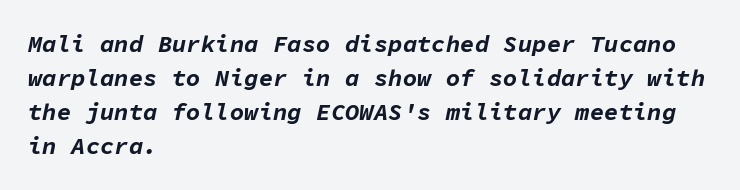
Chunky letters — that's bold for sure. Normally led — the rows are evenly, conventionally spaced. Look at the tracking — it's just the regular setting, nothing added. Honestly, there is no underline to notice here at all. One-word summary of the alignment: left.
